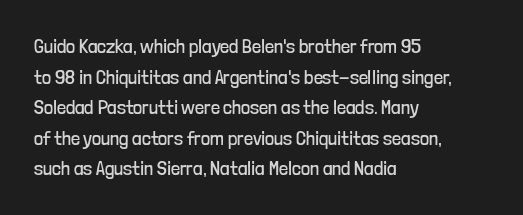
The image shows 20 px text type, upright; set left-aligned, normal line spacing (1.53x), normal letter spacing, not underlined.
